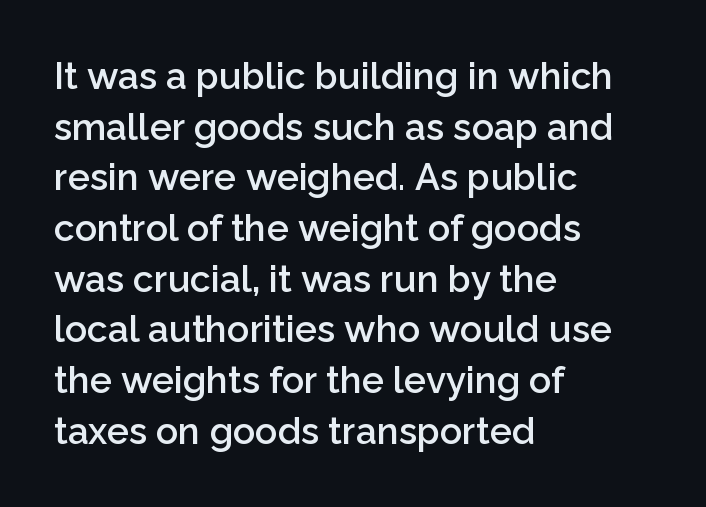
The space directly below the letters is spotless. You can tell it's not italic because the verticals are truly vertical. Note: no serifs on the glyphs. The setting favours the left margin, as ordinary paragraphs usually do.
